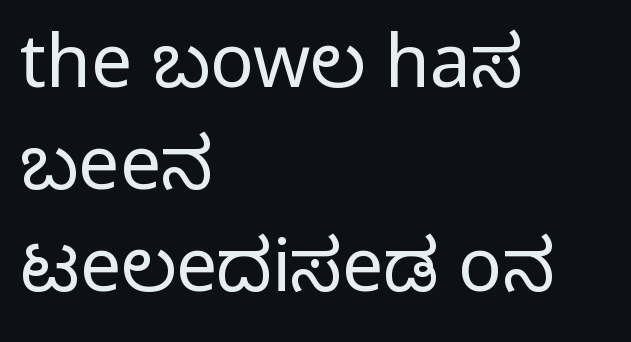
The image shows 73 px regular-weight, condensed sans-serif type, upright; set left-aligned, normal line spacing (1.4x), normal letter spacing, not underlined; low stroke contrast and a large x-height.
